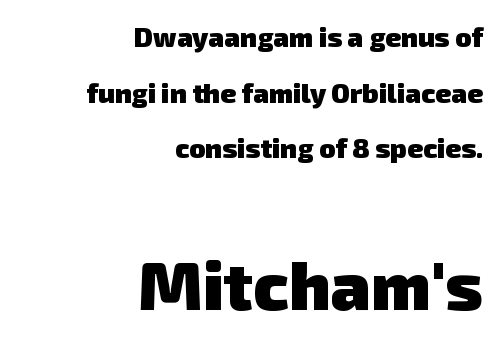
Q: Is the text bold? A: Yes.
Q: Is the typeface a serif or a sans-serif typeface? A: Sans-serif.
Q: Is the text underlined? A: No.
Q: How is the paragraph aligned? A: Right-aligned.
Q: Is the spacing between letters normal or unusually wide? A: Normal.
Q: Is the spacing between lines tight, normal or loose? A: Loose.
Q: Which block of text is set in a larger size, the first (top) or the second (bottom)? A: The second (bottom) one.
Q: Width (condensed, normal, or wide)? A: Normal.
Q: Stroke contrast? A: Low.
Q: x-height? A: Medium.
Q: Monospaced? A: No.
